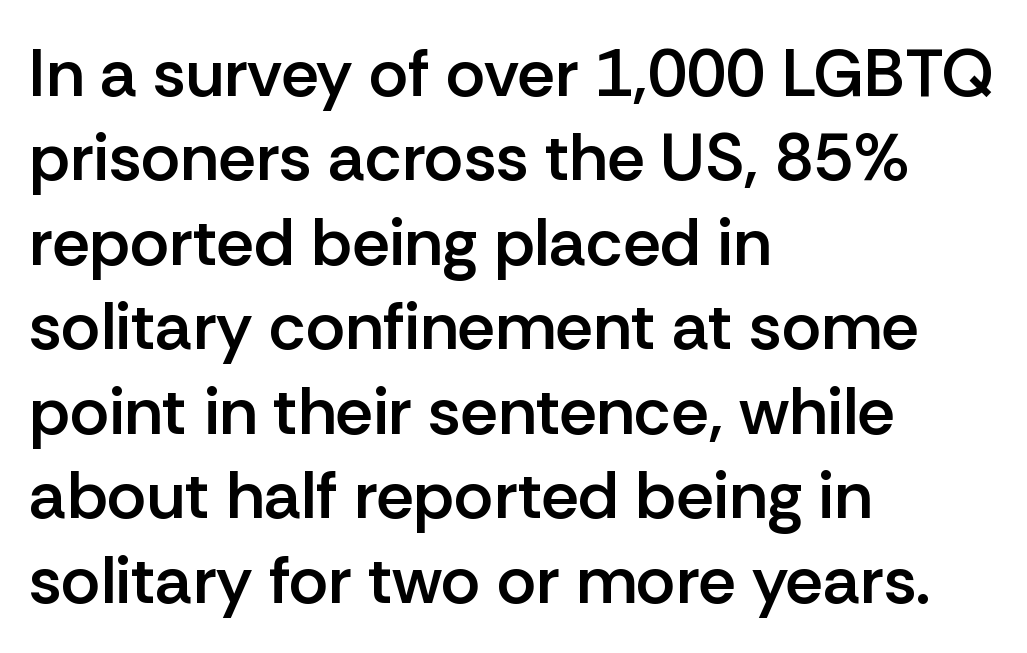
{"serif": "no", "italic": "no", "bold": "semi", "weight": "semibold", "width": "normal", "stroke_contrast": "low", "x_height": "medium", "monospaced": "no", "underline": "no", "align": "left", "line_spacing": "normal", "line_spacing_ratio": 1.26, "letter_spacing": "normal", "letter_spacing_em": 0.0, "glyph_px": 67}
